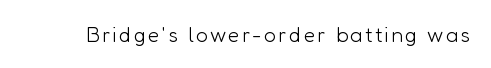
Nope, not italic — everything's standing straight. Weight: regular or lighter. This rendering features lettering with no underline.
